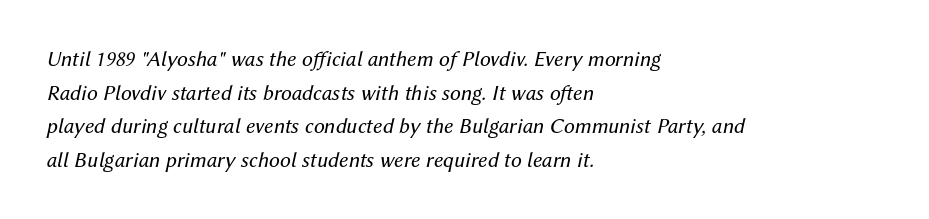
Q: Is the text bold? A: No.
Q: Is the text italic (slanted)? A: Yes, it leans right by about 12 degrees.
Q: Is the text underlined? A: No.
Q: How is the paragraph aligned? A: Left-aligned.
Q: Is the spacing between letters normal or unusually wide? A: Normal.
Q: Is the spacing between lines tight, normal or loose? A: Normal.
